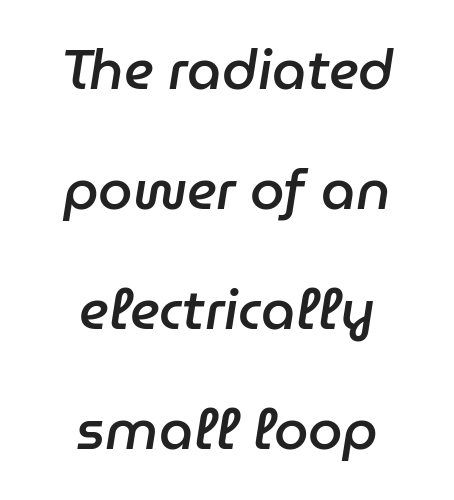
{"italic": "yes", "lean": "right", "slant_degrees": 9, "bold": "semi", "weight": "semibold", "width": "normal", "stroke_contrast": "low", "x_height": "medium", "monospaced": "no", "underline": "no", "align": "center", "line_spacing": "loose", "line_spacing_ratio": 2.18, "letter_spacing": "normal", "letter_spacing_em": 0.0, "glyph_px": 55}
